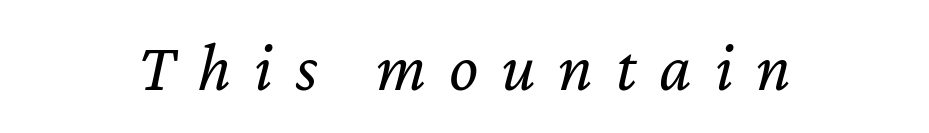
The image shows 69 px regular-weight type, italic (leaning right); set centered, unusually wide letter spacing (+0.33 em), not underlined; low stroke contrast and a medium x-height.
